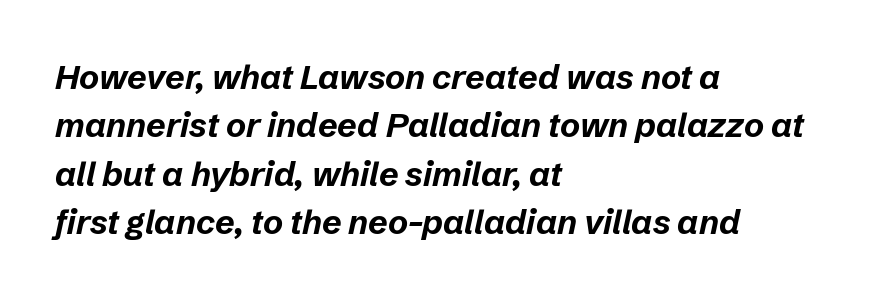
Plain, unruled lines of type. One glance says typical: line gaps are just what's usual. This sample has the flowing, uneven cadence of proportional lettering. These lines stack with their left ends in a neat column. Typographic density is high because the face is bold. Posture: slanted.
